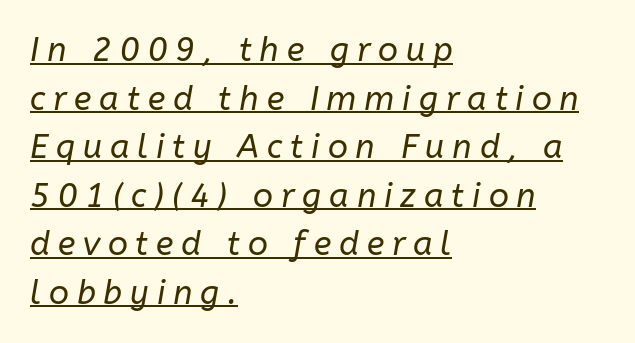
{"italic": "yes", "lean": "right", "slant_degrees": 10, "bold": "no", "weight": "regular", "width": "normal", "stroke_contrast": "low", "x_height": "medium", "monospaced": "no", "underline": "yes", "align": "left", "line_spacing": "normal", "line_spacing_ratio": 1.47, "letter_spacing": "wide", "letter_spacing_em": 0.24, "glyph_px": 33}
